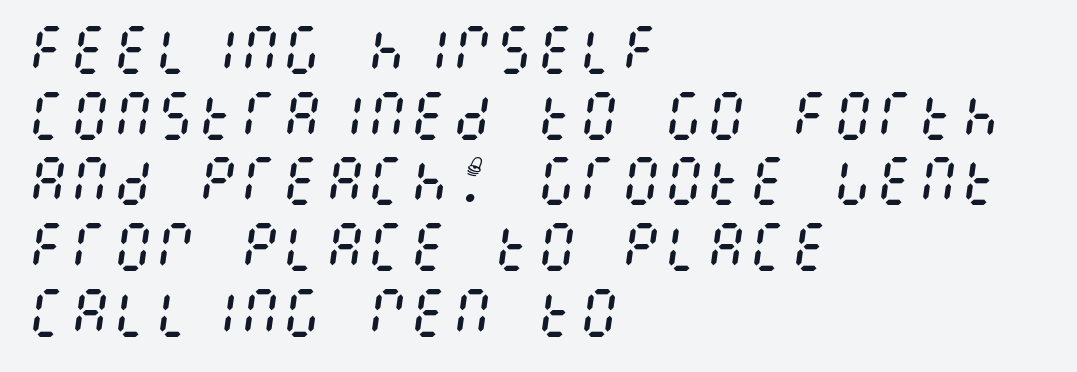
Q: Is the text bold? A: No.
Q: Is the text italic (slanted)? A: Yes, it leans right by about 8 degrees.
Q: Is the text underlined? A: No.
Q: How is the paragraph aligned? A: Left-aligned.
Q: Is the spacing between letters normal or unusually wide? A: Normal.
Q: Width (condensed, normal, or wide)? A: Condensed.
Q: Stroke contrast? A: Medium.
Q: x-height? A: Large.
